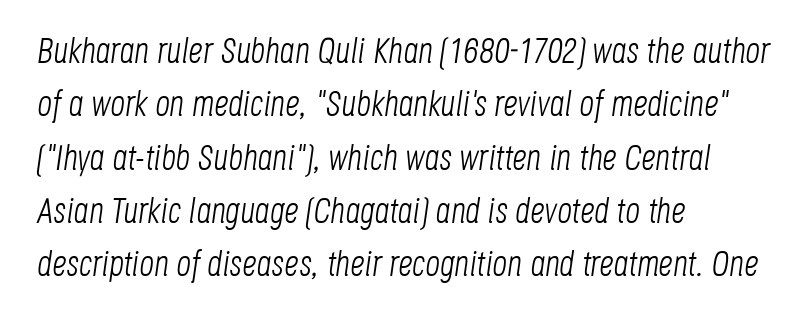
Q: Is the text bold? A: No.
Q: Is the text italic (slanted)? A: Yes, it leans right by about 8 degrees.
Q: Is the text underlined? A: No.
Q: How is the paragraph aligned? A: Left-aligned.
Q: Is the spacing between letters normal or unusually wide? A: Normal.
Q: Is the spacing between lines tight, normal or loose? A: Normal.
Q: Width (condensed, normal, or wide)? A: Condensed.
Q: Stroke contrast? A: Low.
Q: x-height? A: Large.
Q: Monospaced? A: No.
